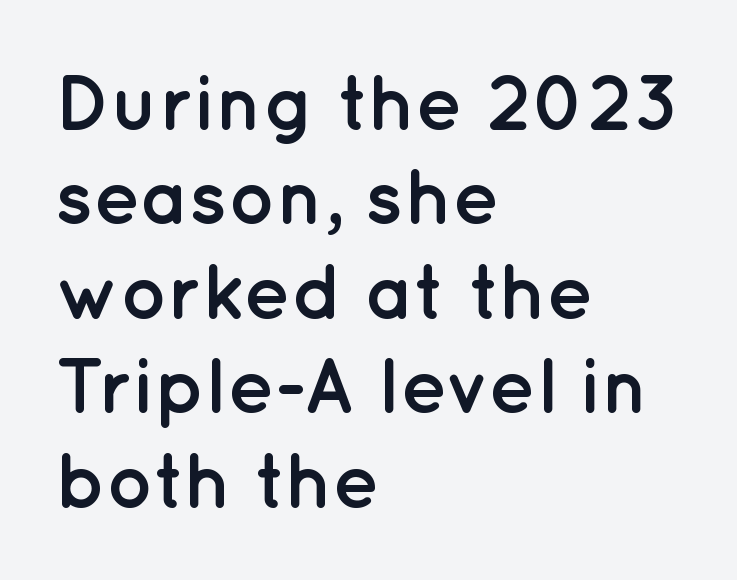
{"serif": "no", "italic": "no", "bold": "yes", "weight": "semibold", "width": "normal", "stroke_contrast": "low", "x_height": "medium", "monospaced": "no", "underline": "no", "align": "left", "line_spacing_ratio": 1.21, "letter_spacing": "normal", "letter_spacing_em": 0.0, "glyph_px": 78}
